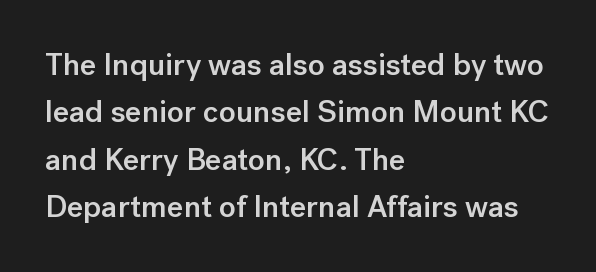
Ascenders rise straight up at ninety degrees. The strokes are fattened partway — semibold, not bold. Character widths vary here, with narrow letters taking less room than wide ones. No word sits above an underline.
